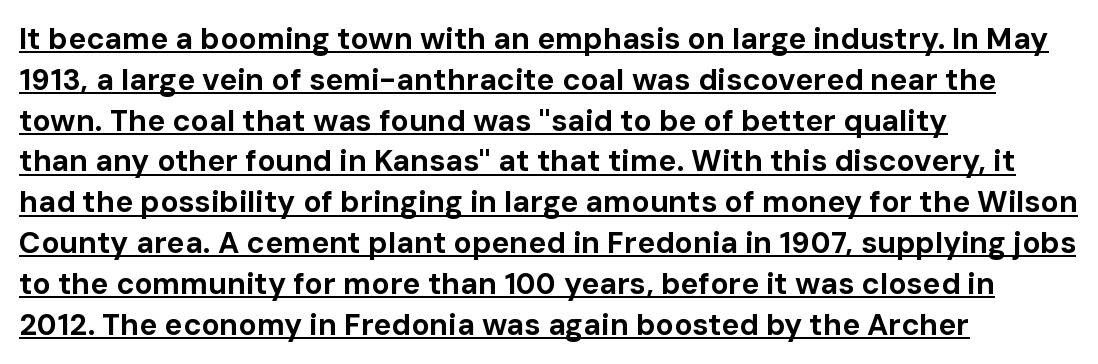
{"serif": "no", "italic": "no", "bold": "yes", "weight": "bold", "width": "normal", "stroke_contrast": "low", "x_height": "medium", "monospaced": "no", "underline": "yes", "align": "left", "line_spacing": "normal", "line_spacing_ratio": 1.36, "letter_spacing": "normal", "letter_spacing_em": 0.0, "glyph_px": 30}
